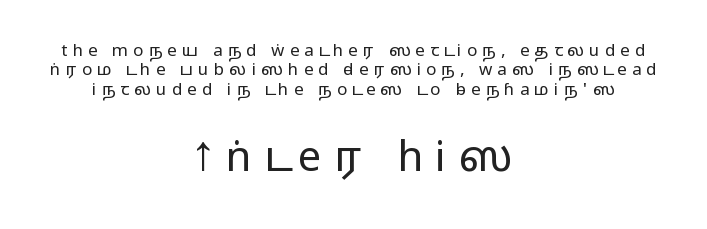
{"serif": "no", "italic": "no", "bold": "no", "weight": "regular", "width": "wide", "stroke_contrast": "low", "x_height": "medium", "monospaced": "no", "underline": "no", "align": "center", "line_spacing": "tight", "line_spacing_ratio": 1.14, "letter_spacing": "wide", "letter_spacing_em": 0.3, "larger_block": "second", "size_ratio": 2.47, "glyph_px": 42}
